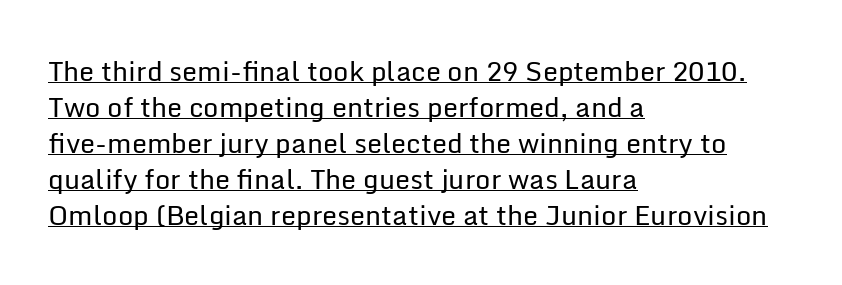
{"italic": "no", "bold": "no", "underline": "yes", "align": "left", "line_spacing": "normal", "line_spacing_ratio": 1.33, "letter_spacing": "normal", "letter_spacing_em": 0.0, "glyph_px": 27}
